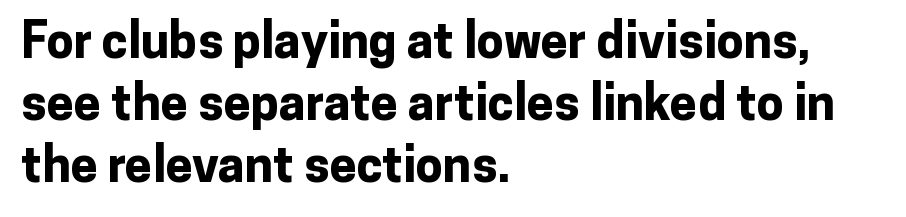
{"serif": "no", "italic": "no", "bold": "yes", "weight": "bold", "width": "normal", "stroke_contrast": "low", "x_height": "medium", "monospaced": "no", "underline": "no", "align": "left", "line_spacing": "normal", "line_spacing_ratio": 1.27, "letter_spacing": "normal", "letter_spacing_em": 0.0, "glyph_px": 49}
